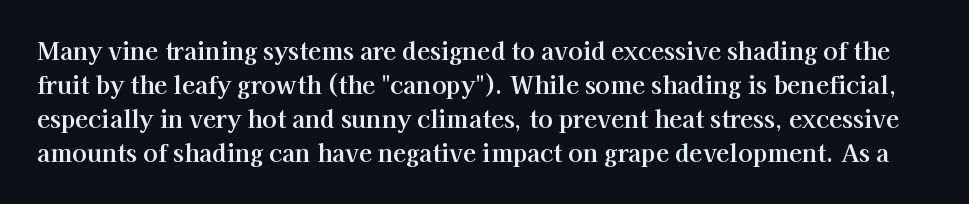
Q: Is the text italic (slanted)? A: No, it is upright.
Q: Is the text underlined? A: No.
Q: Is the spacing between letters normal or unusually wide? A: Normal.
Q: Is the spacing between lines tight, normal or loose? A: Normal.
